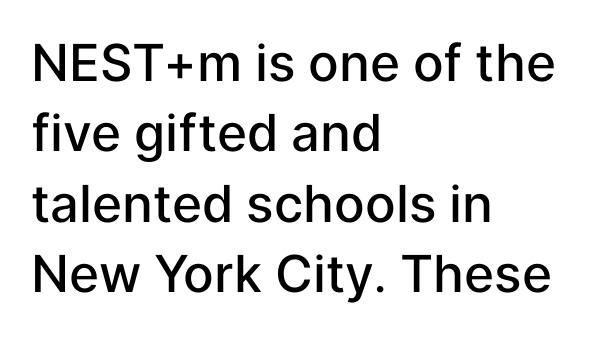
What's the leading like? Ordinary, nothing unusual. The type family on display is of the sans-serif kind. Caption: semibold face, moderately heavy strokes. Spacing verdict: proportional, widths tailored to each character. The typesetter chose a ragged-right arrangement here. The lettering stays uniformly vertical, giving the passage a roman look.
